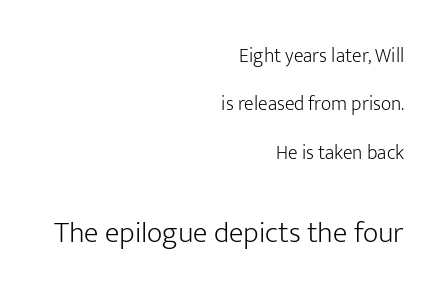
Q: Is the text bold? A: No.
Q: Is the text italic (slanted)? A: No, it is upright.
Q: Is the typeface a serif or a sans-serif typeface? A: Sans-serif.
Q: Is the text underlined? A: No.
Q: How is the paragraph aligned? A: Right-aligned.
Q: Is the spacing between letters normal or unusually wide? A: Normal.
Q: Is the spacing between lines tight, normal or loose? A: Loose.
Q: Which block of text is set in a larger size, the first (top) or the second (bottom)? A: The second (bottom) one.
Q: Width (condensed, normal, or wide)? A: Normal.
Q: Stroke contrast? A: Low.
Q: x-height? A: Medium.
Q: Monospaced? A: No.
